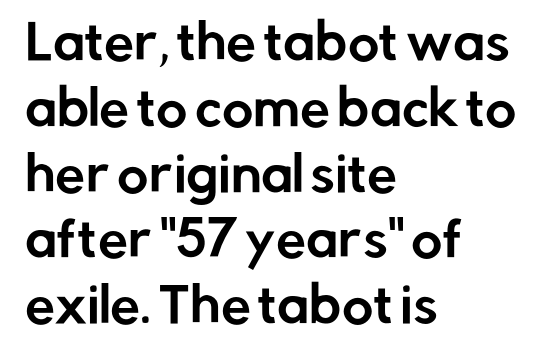
{"serif": "no", "italic": "no", "width": "normal", "stroke_contrast": "low", "x_height": "medium", "monospaced": "no", "underline": "no", "align": "left", "line_spacing": "normal", "line_spacing_ratio": 1.37, "letter_spacing": "normal", "letter_spacing_em": 0.0, "glyph_px": 48}
